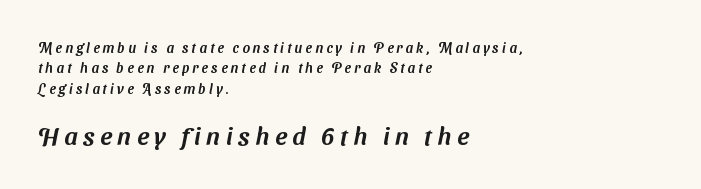
{"underline": "no", "align": "left", "line_spacing": "normal", "line_spacing_ratio": 1.46, "letter_spacing": "wide", "letter_spacing_em": 0.22, "larger_block": "second", "size_ratio": 1.79, "glyph_px": 25}
